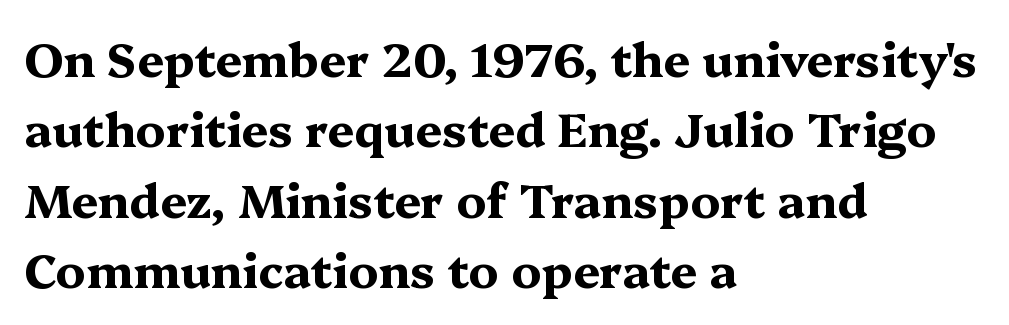
{"serif": "yes", "italic": "no", "bold": "yes", "weight": "bold", "width": "wide", "stroke_contrast": "medium", "x_height": "medium", "monospaced": "no", "underline": "no", "align": "left", "line_spacing": "normal", "line_spacing_ratio": 1.5, "letter_spacing": "normal", "letter_spacing_em": 0.0, "glyph_px": 47}
